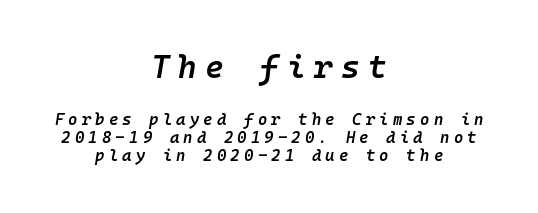
Q: Is the text bold? A: Semi-bold.
Q: Is the text italic (slanted)? A: Yes, it leans right by about 10 degrees.
Q: Is the text underlined? A: No.
Q: How is the paragraph aligned? A: Centered.
Q: Is the spacing between letters normal or unusually wide? A: Unusually wide.
Q: Is the spacing between lines tight, normal or loose? A: Tight.
Q: Which block of text is set in a larger size, the first (top) or the second (bottom)? A: The first (top) one.
Q: Width (condensed, normal, or wide)? A: Normal.
Q: Stroke contrast? A: Low.
Q: x-height? A: Medium.
Q: Monospaced? A: Yes.
